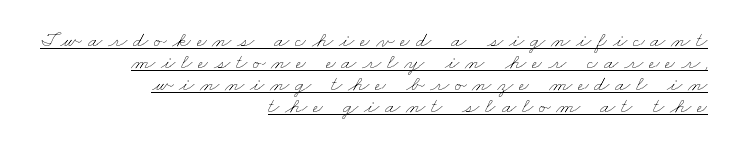
Substantial extra tracking has been applied to these lines. Ink coverage per letter is moderate at most. This rendering features underlined lettering. The typesetter chose a ragged-left arrangement here.
